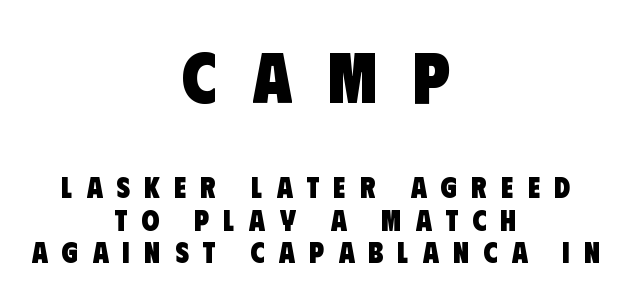
The passage shown has open, widely tracked lettering throughout. Descender tails drop into unmarked territory. You could not count columns in this text — the font is proportionally spaced. Compared with typical paragraphs, the rows here are closer together.
